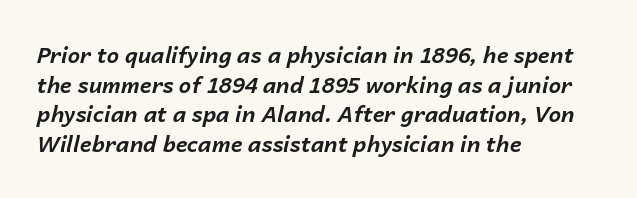
The image shows 22 px bold type, italic (leaning right); set left-aligned, normal line spacing (1.35x), normal letter spacing, not underlined.
